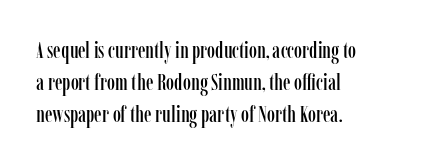
{"italic": "no", "underline": "no", "align": "left", "line_spacing": "normal", "line_spacing_ratio": 1.39, "letter_spacing": "normal", "letter_spacing_em": 0.0, "glyph_px": 23}
